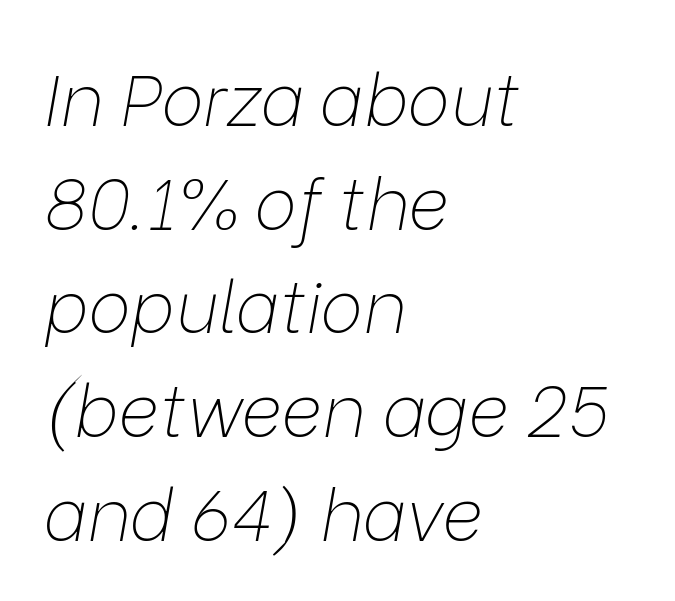
A normal amount of white space separates one row of letters from the next. The lines are quadded left. The strokes carry an ordinary text weight at most. Short note: letters normally spaced. Glance below the letters and you will spot only blank space. This is oblique type, the kind used for emphasis or titles.
